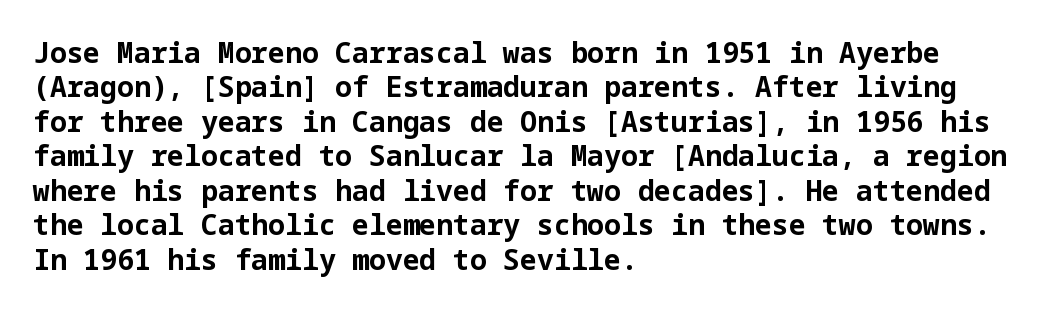
Plain, unruled lines of type. Set as a true bold cut, around the 700 mark. Posture: upright roman. Does the copy run flush right? No — it runs flush left. Nothing sits at the stroke ends, so this counts as sans-serif. Nothing unusual about the tracking: characters are spaced as the font intends.
